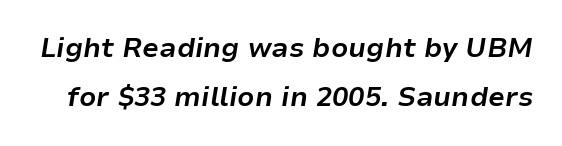
The glyphs have the mass of a bold cut. Posture: slanted. Has an underline been added? It has not. Compared with typical body copy, the letter spacing here is the same.
